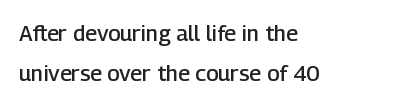
The image shows 22 px text type, upright; set left-aligned, line spacing 1.82x, normal letter spacing, not underlined.
